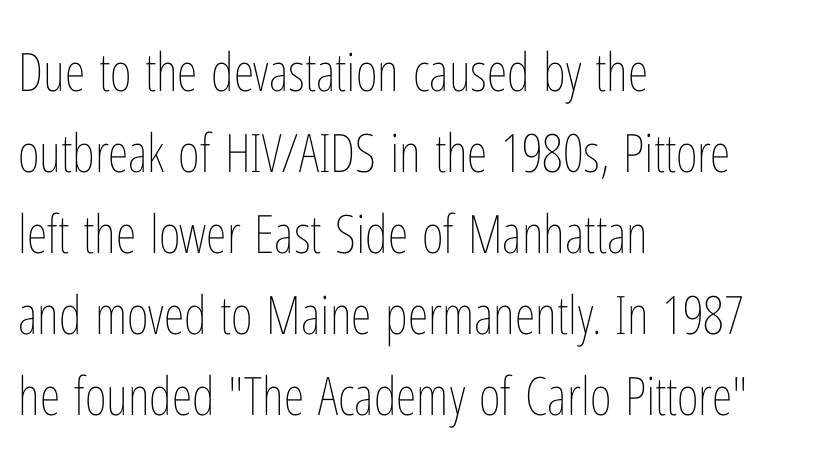
Summary of vertical rhythm: regular, with standard interline spacing. Caption: standard tracking, unaltered. The letters look calm and open, with moderate or lighter stems. Style check: upright. In CSS terms this would be text-align: left. Do the characters align in a grid? No, the font is proportional.
